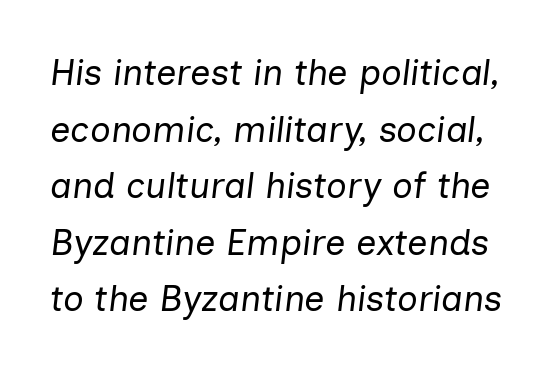
No letter is thick-stroked: the sample isn't bold. A normal amount of white space separates one row of letters from the next. Standard letterfit; no display-style spreading of the glyphs. Italic? Definitely — the glyphs are oblique.
